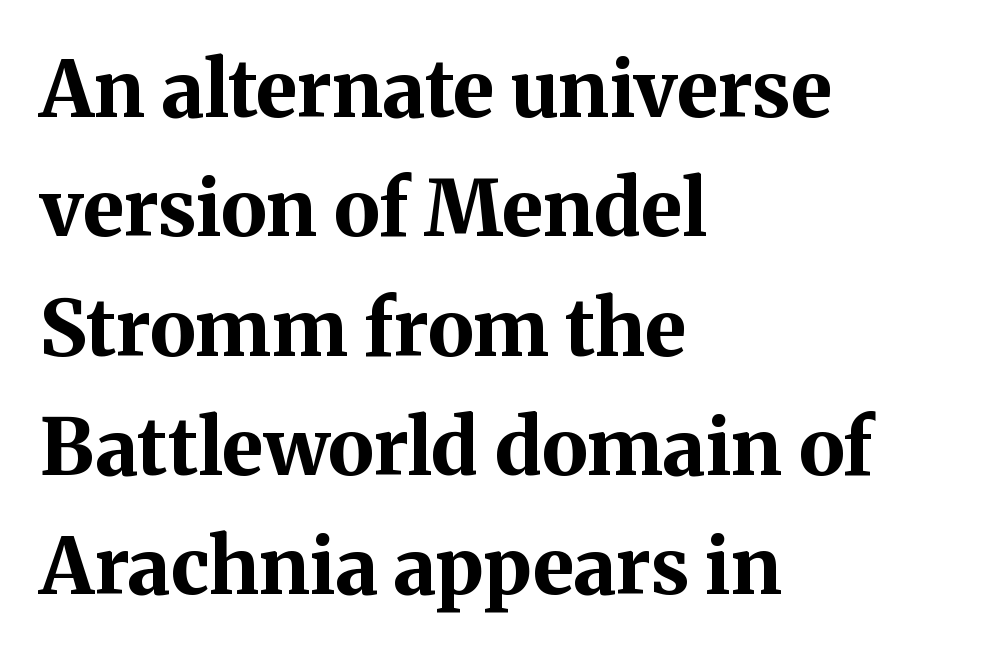
Q: Is the text bold? A: Yes.
Q: Is the text italic (slanted)? A: No, it is upright.
Q: Is the typeface a serif or a sans-serif typeface? A: Serif.
Q: Is the text underlined? A: No.
Q: How is the paragraph aligned? A: Left-aligned.
Q: Is the spacing between letters normal or unusually wide? A: Normal.
Q: Is the spacing between lines tight, normal or loose? A: Normal.
Q: Width (condensed, normal, or wide)? A: Normal.
Q: Stroke contrast? A: Medium.
Q: x-height? A: Medium.
Q: Monospaced? A: No.
